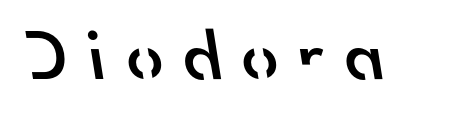
The image shows 73 px semibold sans-serif type; set unusually wide letter spacing (+0.27 em), not underlined; low stroke contrast and a small x-height.
